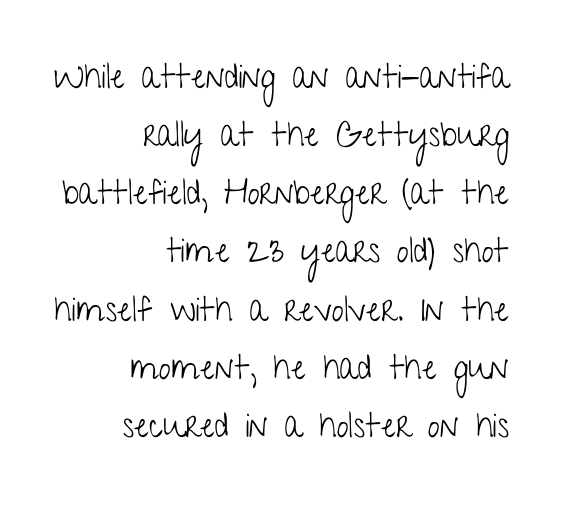
Letterform terminals end flat and unadorned throughout the passage. Caption: standard tracking, unaltered. The passage is arranged like a letterhead date or caption credit — flush right. Stems and bowls with no extra thickness — not bold. Rule under the text: the space is simply empty.
